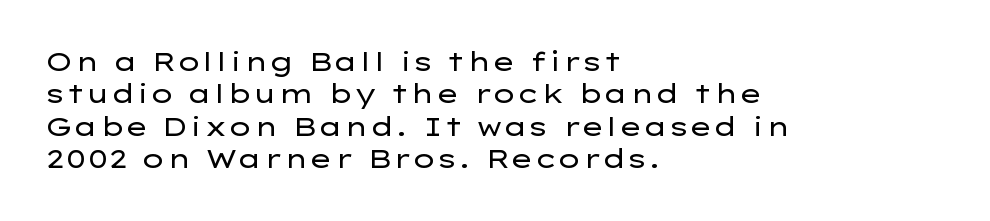
{"italic": "no", "bold": "no", "underline": "no", "align": "left", "line_spacing": "normal", "line_spacing_ratio": 1.25, "letter_spacing": "normal", "letter_spacing_em": 0.0, "glyph_px": 26}
